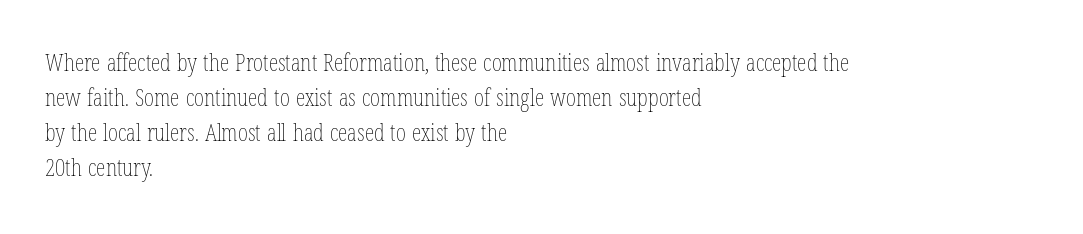
The image shows 24 px text type, upright; set left-aligned, normal line spacing (1.46x), normal letter spacing, not underlined.
